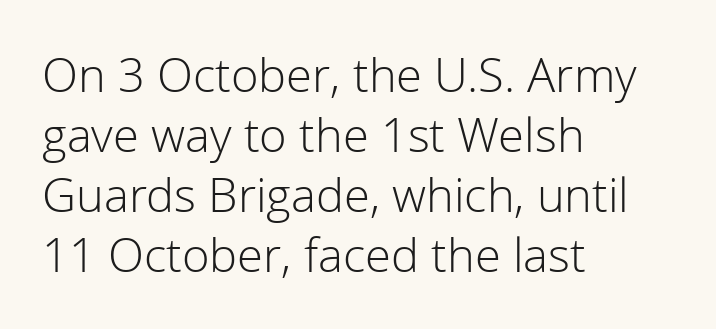
Posture: vertical. Only glyphs here, with clear space below each row. Tracking here is standard; glyphs follow each other at the usual distance. Varying glyph widths throughout — classic text-font behaviour.
